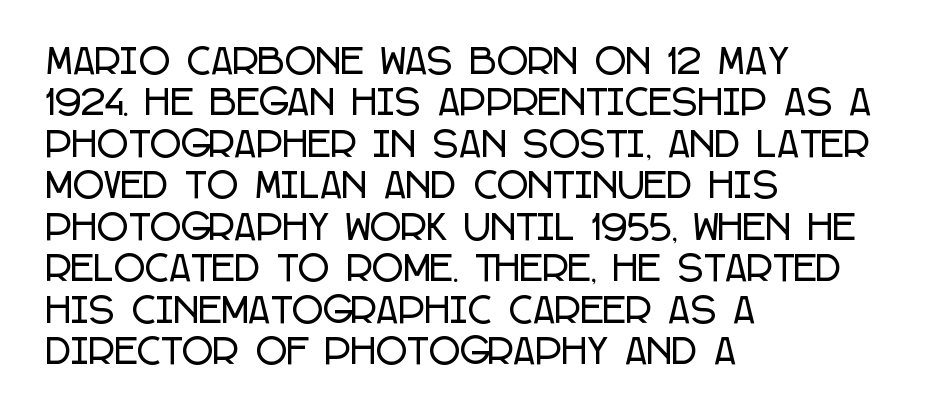
The setting favours the left margin, as ordinary paragraphs usually do. The space directly below the letters is spotless. It's the straight-up-and-down kind of type. Type style note: lacks serifs. Character widths vary here, with narrow letters taking less room than wide ones.
